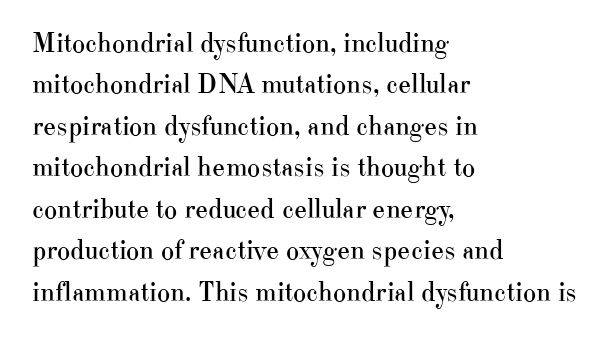
{"serif": "yes", "italic": "no", "bold": "no", "weight": "regular", "width": "normal", "stroke_contrast": "high", "x_height": "small", "monospaced": "no", "underline": "no", "align": "left", "line_spacing": "normal", "line_spacing_ratio": 1.48, "letter_spacing": "normal", "letter_spacing_em": 0.0, "glyph_px": 28}
